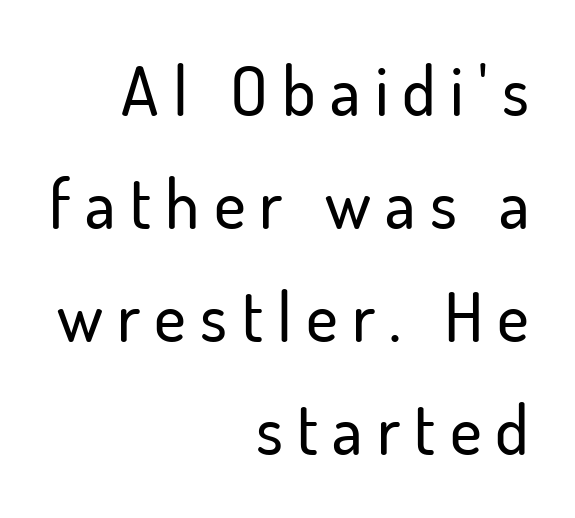
Q: Is the text italic (slanted)? A: No, it is upright.
Q: Is the typeface a serif or a sans-serif typeface? A: Sans-serif.
Q: Is the text underlined? A: No.
Q: How is the paragraph aligned? A: Right-aligned.
Q: Is the spacing between letters normal or unusually wide? A: Unusually wide.
Q: Is the spacing between lines tight, normal or loose? A: Normal.
Q: Width (condensed, normal, or wide)? A: Normal.
Q: Stroke contrast? A: Low.
Q: x-height? A: Small.
Q: Monospaced? A: No.
